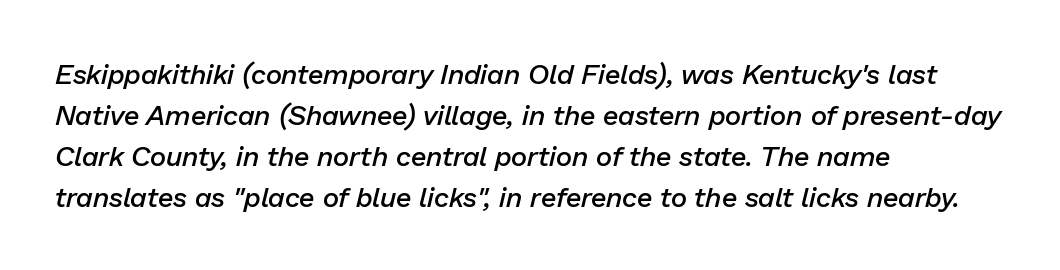
{"italic": "yes", "lean": "right", "slant_degrees": 13, "bold": "semi", "weight": "semibold", "width": "normal", "stroke_contrast": "low", "x_height": "medium", "monospaced": "no", "underline": "no", "align": "left", "line_spacing": "normal", "line_spacing_ratio": 1.47, "letter_spacing": "normal", "letter_spacing_em": 0.0, "glyph_px": 28}
